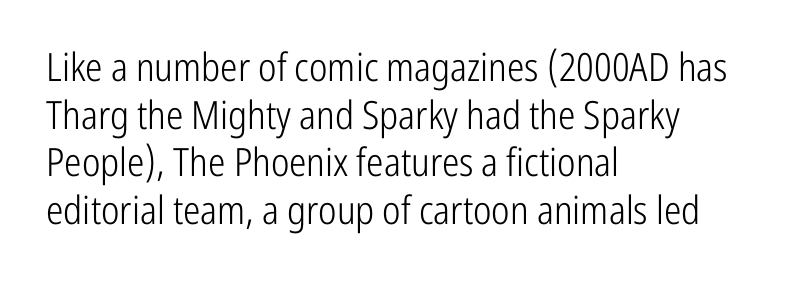
The image shows 39 px light, condensed sans-serif type, upright; set left-aligned, line spacing 1.22x, normal letter spacing, not underlined; low stroke contrast and a medium x-height.
